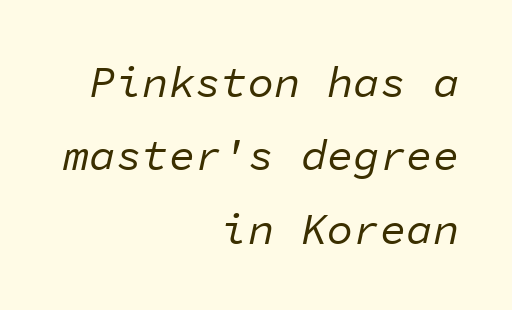
Q: Is the text bold? A: No.
Q: Is the text italic (slanted)? A: Yes, it leans right by about 11 degrees.
Q: Is the text underlined? A: No.
Q: How is the paragraph aligned? A: Right-aligned.
Q: Is the spacing between letters normal or unusually wide? A: Normal.
Q: Is the spacing between lines tight, normal or loose? A: Normal.
Q: Width (condensed, normal, or wide)? A: Normal.
Q: Stroke contrast? A: Low.
Q: x-height? A: Medium.
Q: Monospaced? A: Yes.
